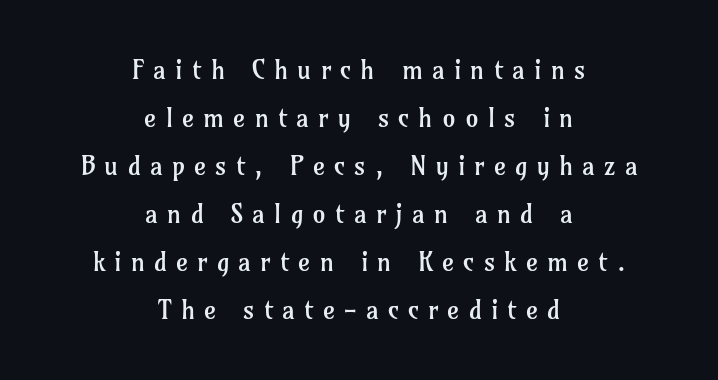
In terms of letterspacing, this is a distinctly airy, spread setting. Weight: regular or lighter. Tall strokes in this sample are plumb rather than angled. Clear beneath every line of the passage.
